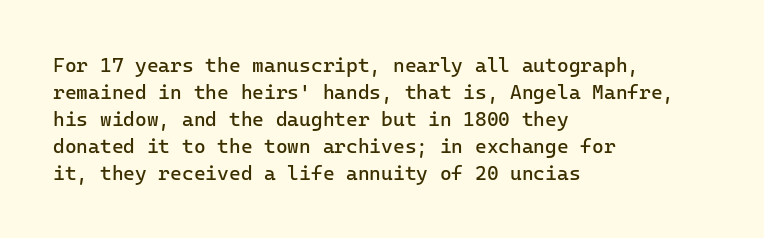
Q: Is the text bold? A: No.
Q: Is the text italic (slanted)? A: No, it is upright.
Q: Is the text underlined? A: No.
Q: How is the paragraph aligned? A: Left-aligned.
Q: Is the spacing between letters normal or unusually wide? A: Normal.
Q: Is the spacing between lines tight, normal or loose? A: Normal.
